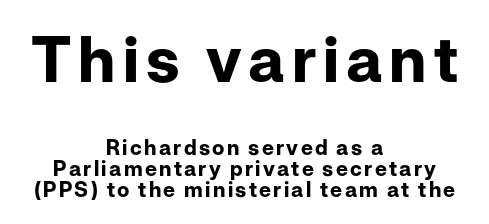
The image shows 63 px bold sans-serif type, upright; set centered, tight line spacing (1.01x), not underlined; the first (top) block is 3.0x larger; low stroke contrast and a medium x-height.
